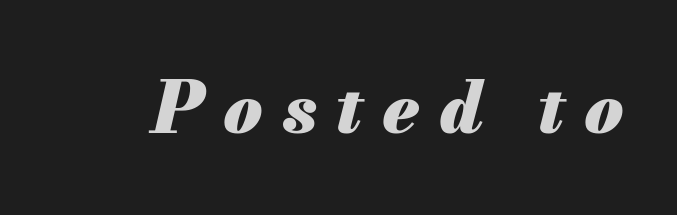
Q: Is the text bold? A: Yes.
Q: Is the text italic (slanted)? A: Yes, it leans right by about 13 degrees.
Q: Is the text underlined? A: No.
Q: Is the spacing between letters normal or unusually wide? A: Unusually wide.
Q: Width (condensed, normal, or wide)? A: Normal.
Q: Stroke contrast? A: Medium.
Q: x-height? A: Small.
Q: Monospaced? A: No.
